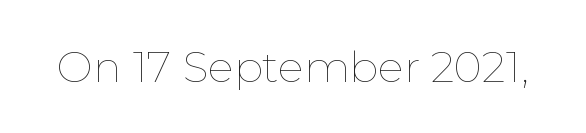
Q: Is the text bold? A: No.
Q: Is the text italic (slanted)? A: No, it is upright.
Q: Is the text underlined? A: No.
Q: Is the spacing between letters normal or unusually wide? A: Normal.
Q: Width (condensed, normal, or wide)? A: Normal.
Q: Stroke contrast? A: Low.
Q: x-height? A: Medium.
Q: Monospaced? A: No.
